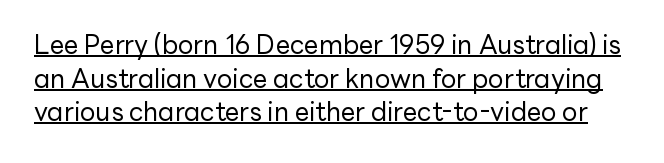
The image shows 26 px text type, upright; set normal line spacing (1.29x), normal letter spacing, underlined.
